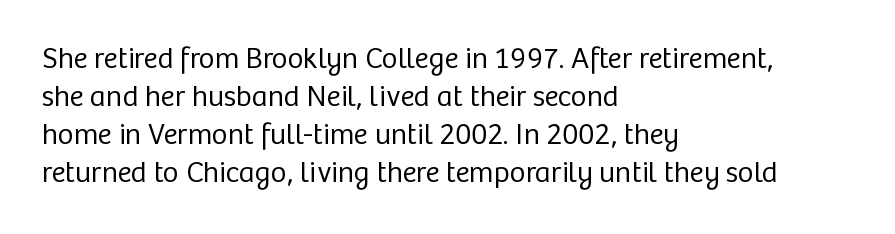
Q: Is the text bold? A: No.
Q: Is the text italic (slanted)? A: No, it is upright.
Q: Is the typeface a serif or a sans-serif typeface? A: Sans-serif.
Q: Is the text underlined? A: No.
Q: How is the paragraph aligned? A: Left-aligned.
Q: Is the spacing between letters normal or unusually wide? A: Normal.
Q: Is the spacing between lines tight, normal or loose? A: Normal.
Q: Width (condensed, normal, or wide)? A: Normal.
Q: Stroke contrast? A: Low.
Q: x-height? A: Medium.
Q: Monospaced? A: No.
